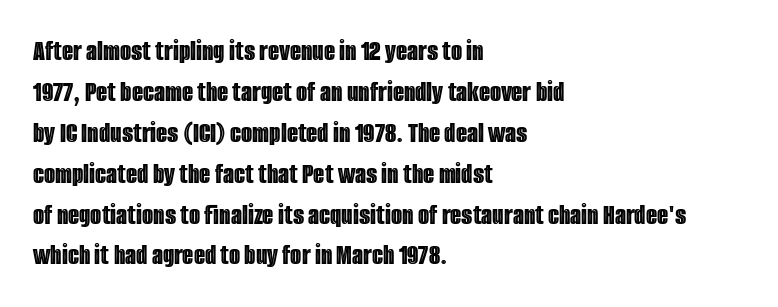
Summary of vertical rhythm: regular, with standard interline spacing. The passage shown has conventional tracking throughout. This is roman type, the default non-slanted kind. These lines are rendered in a variable-pitch font. Descender tails drop into unmarked territory.
